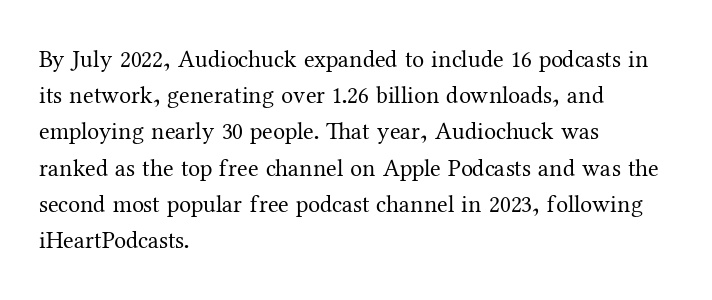
{"italic": "no", "bold": "no", "underline": "no", "align": "left", "line_spacing": "normal", "line_spacing_ratio": 1.51, "letter_spacing": "normal", "letter_spacing_em": 0.0, "glyph_px": 24}
